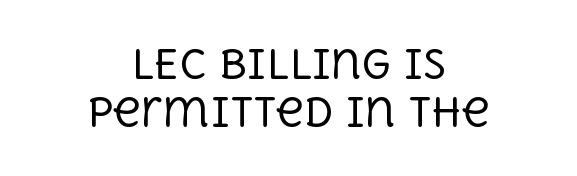
Unlike italic type, these characters show no tilt at all. Looks like regular typesetting: each glyph gets only the width it needs. This is not heavy type; no bold has been used. This sample uses a serif face. A bare baseline throughout the passage.
